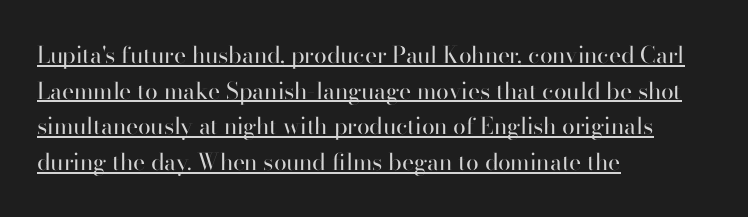
Q: Is the text bold? A: No.
Q: Is the text italic (slanted)? A: No, it is upright.
Q: Is the text underlined? A: Yes.
Q: How is the paragraph aligned? A: Left-aligned.
Q: Is the spacing between letters normal or unusually wide? A: Normal.
Q: Is the spacing between lines tight, normal or loose? A: Normal.
